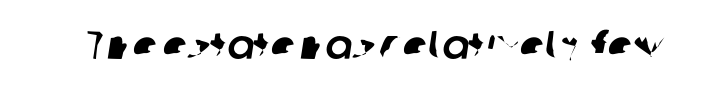
{"serif": "no", "width": "normal", "stroke_contrast": "low", "x_height": "medium", "monospaced": "no", "underline": "no", "letter_spacing": "normal", "letter_spacing_em": 0.0, "glyph_px": 40}
